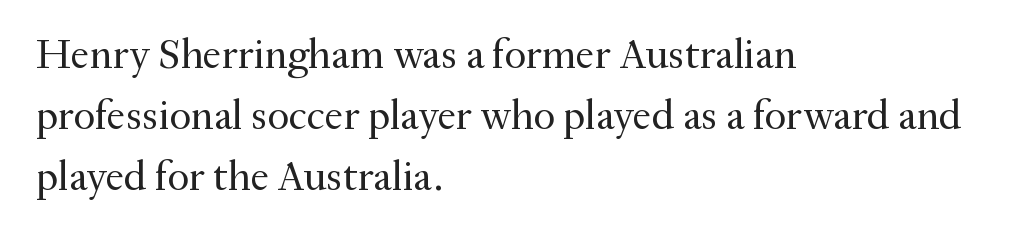
Q: Is the text bold? A: No.
Q: Is the text italic (slanted)? A: No, it is upright.
Q: Is the typeface a serif or a sans-serif typeface? A: Serif.
Q: Is the text underlined? A: No.
Q: How is the paragraph aligned? A: Left-aligned.
Q: Is the spacing between letters normal or unusually wide? A: Normal.
Q: Is the spacing between lines tight, normal or loose? A: Normal.
Q: Width (condensed, normal, or wide)? A: Normal.
Q: Stroke contrast? A: Medium.
Q: x-height? A: Small.
Q: Monospaced? A: No.
